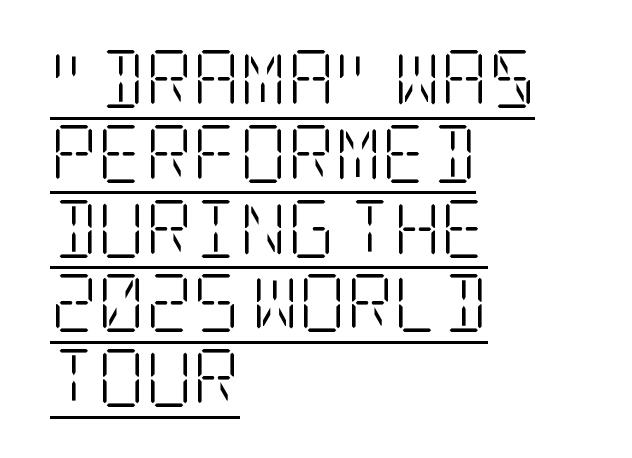
Observe the ordinary spacing: letters are neighbours, not strangers. Line starts are locked; line ends wander. Does the lettering tilt? It doesn't — this is upright. Interline gaps are of average width in this sample. Letters have the restrained weight of plain body copy at most. This is underlined copy, the kind a proofreader might mark for attention.
